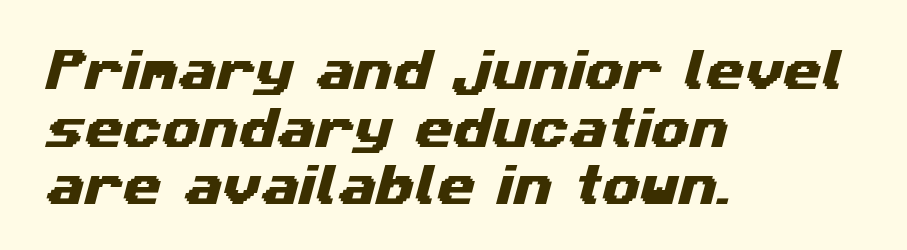
{"serif": "no", "width": "wide", "stroke_contrast": "medium", "x_height": "medium", "monospaced": "no", "underline": "no", "align": "left", "line_spacing": "normal", "line_spacing_ratio": 1.31, "letter_spacing": "normal", "letter_spacing_em": 0.0, "glyph_px": 44}
